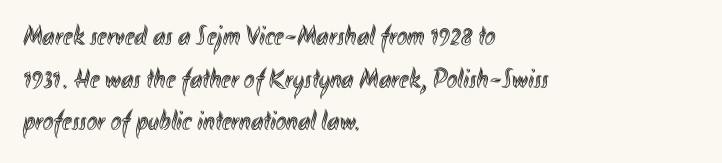
{"width": "condensed", "x_height": "small", "monospaced": "no", "underline": "no", "align": "left", "line_spacing": "normal", "line_spacing_ratio": 1.52, "letter_spacing": "normal", "letter_spacing_em": 0.0, "glyph_px": 28}
